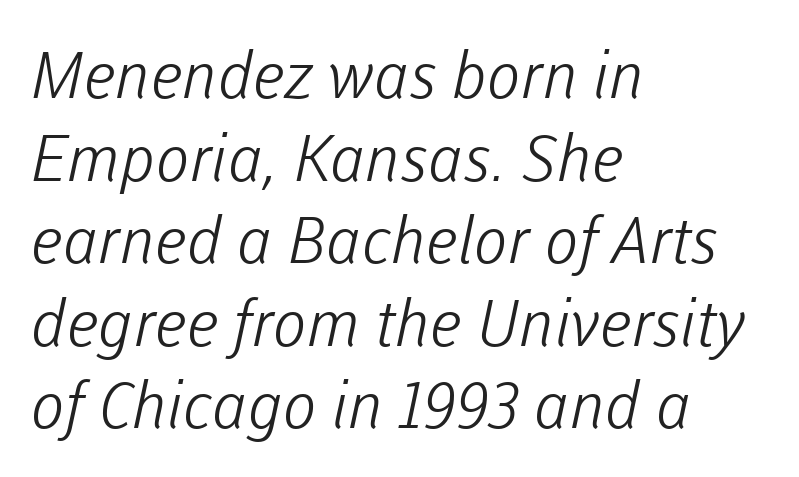
The image shows 64 px light sans-serif type; set left-aligned, normal line spacing (1.29x), normal letter spacing, not underlined; low stroke contrast and a medium x-height.
